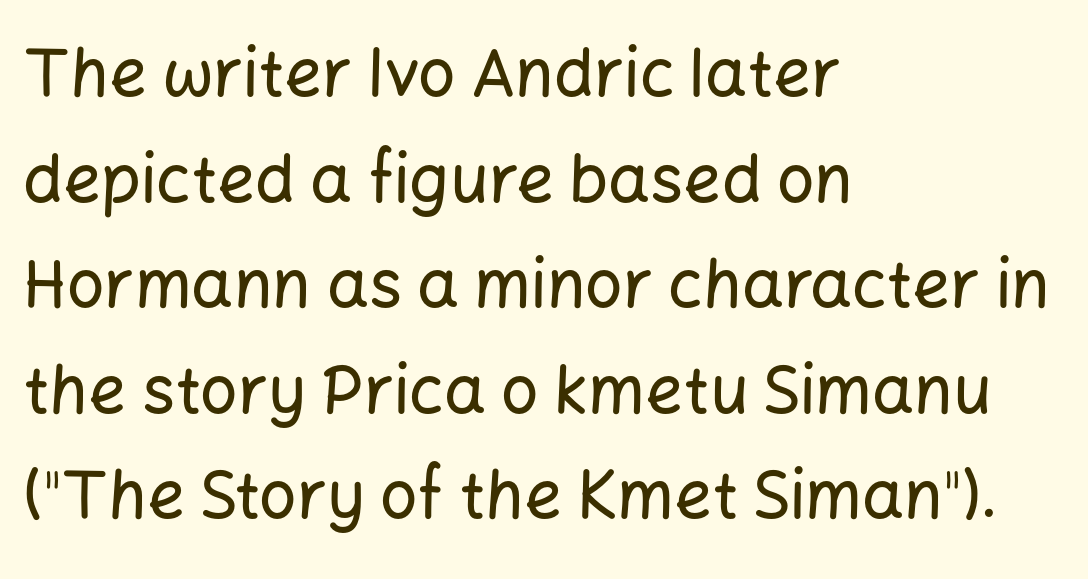
{"serif": "no", "italic": "no", "width": "normal", "stroke_contrast": "low", "x_height": "medium", "monospaced": "no", "underline": "no", "align": "left", "line_spacing": "normal", "line_spacing_ratio": 1.6, "letter_spacing": "normal", "letter_spacing_em": 0.0, "glyph_px": 66}
